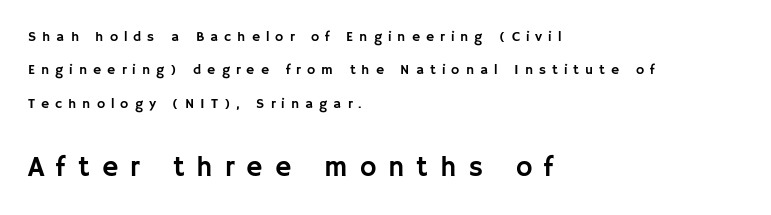
Horizontal alignment here is leftward, the default for most running prose. This rendering widens character spacing well past its baseline value. Spacing verdict: proportional, widths tailored to each character. Characters remain perfectly vertical along every line.
